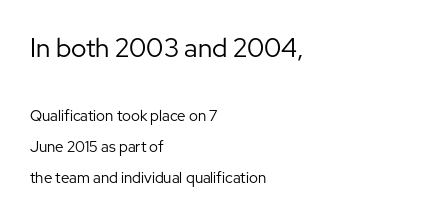
Q: Is the text bold? A: No.
Q: Is the text italic (slanted)? A: No, it is upright.
Q: Is the text underlined? A: No.
Q: How is the paragraph aligned? A: Left-aligned.
Q: Is the spacing between letters normal or unusually wide? A: Normal.
Q: Is the spacing between lines tight, normal or loose? A: Loose.
Q: Which block of text is set in a larger size, the first (top) or the second (bottom)? A: The first (top) one.
